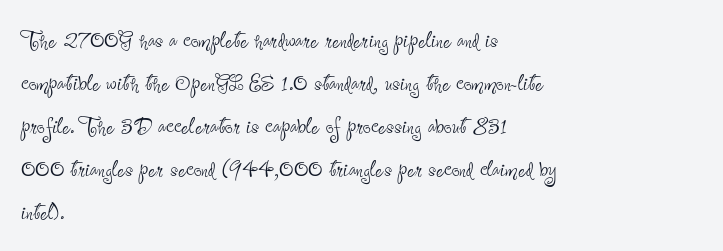
Is this a sans? Yes — the strokes have no serifs. The gaps between neighbouring characters are ordinary and unremarkable. This is not heavy type; no bold has been used. Is there much room between lines? A standard amount, neither cramped nor airy.
